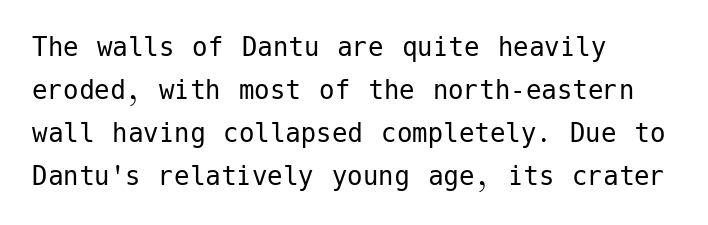
The image shows 31 px regular-weight sans-serif type, upright; set left-aligned, normal line spacing (1.39x), normal letter spacing, not underlined; low stroke contrast and a medium x-height.
